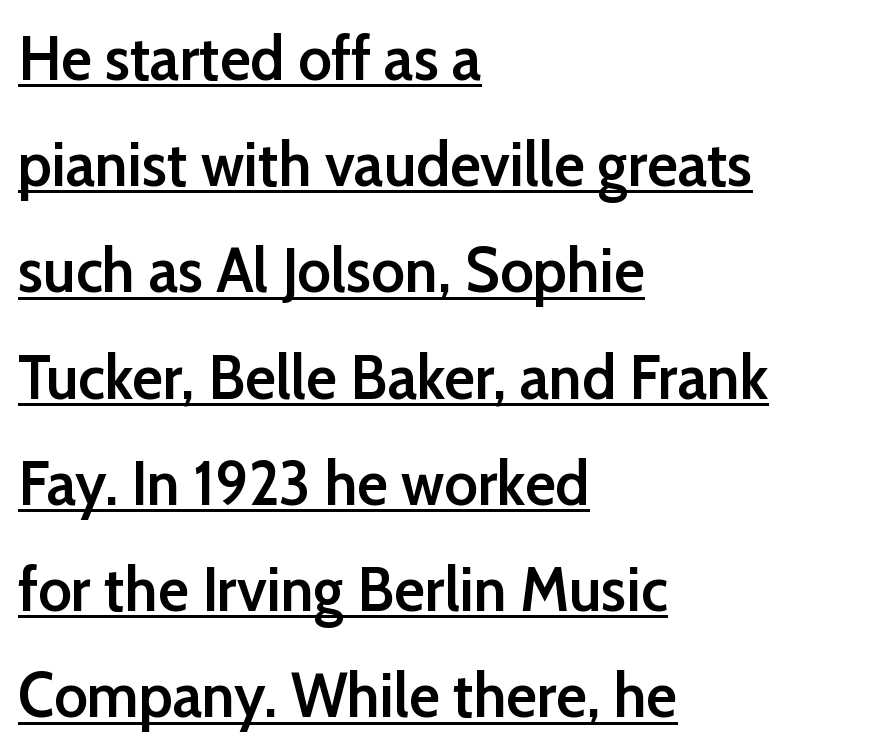
The image shows 64 px semibold sans-serif type, upright; set left-aligned, normal line spacing (1.66x), normal letter spacing, underlined; low stroke contrast and a medium x-height.
